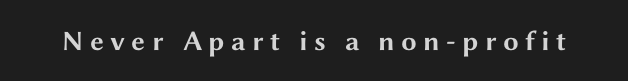
{"serif": "no", "italic": "no", "bold": "yes", "weight": "bold", "width": "wide", "stroke_contrast": "medium", "x_height": "medium", "monospaced": "no", "underline": "no", "letter_spacing": "wide", "letter_spacing_em": 0.22, "glyph_px": 28}
